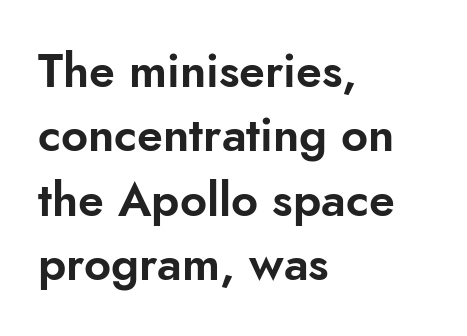
The image shows 47 px sans-serif type, upright; set left-aligned, normal line spacing (1.37x), normal letter spacing, not underlined; low stroke contrast and a small x-height.
